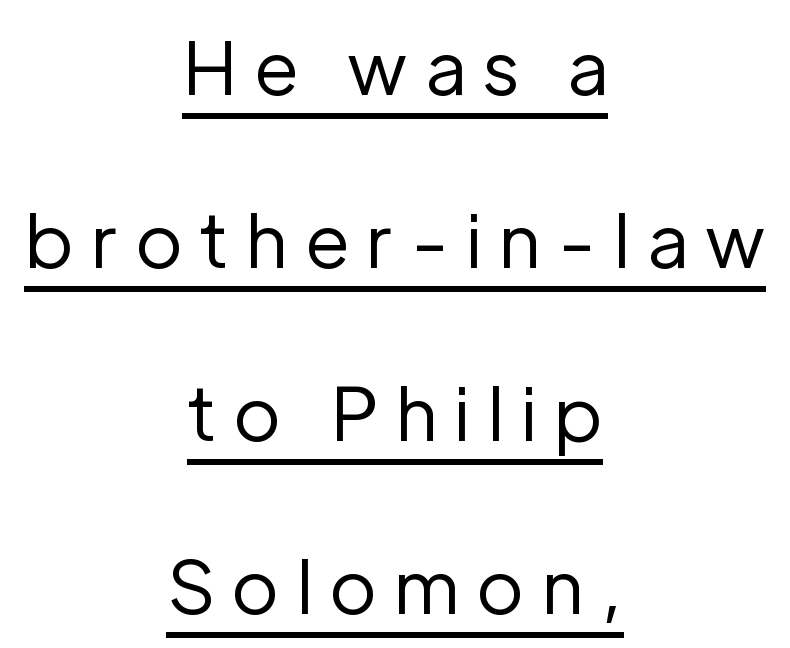
{"serif": "no", "italic": "no", "bold": "no", "weight": "regular", "width": "normal", "stroke_contrast": "low", "x_height": "medium", "monospaced": "no", "underline": "yes", "align": "center", "line_spacing": "loose", "line_spacing_ratio": 2.37, "letter_spacing": "wide", "letter_spacing_em": 0.22, "glyph_px": 73}
